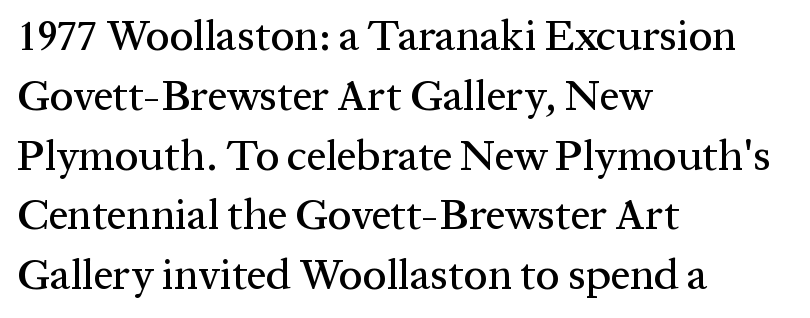
The image shows 43 px serif type, upright; set left-aligned, normal line spacing (1.39x), normal letter spacing, not underlined; medium stroke contrast and a medium x-height.
